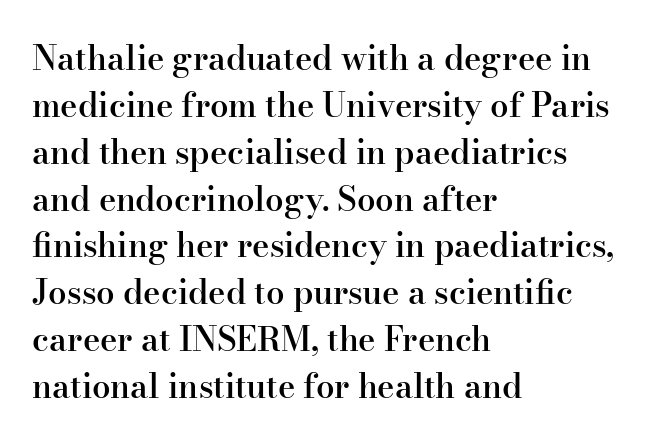
Q: Is the text bold? A: Semi-bold.
Q: Is the text italic (slanted)? A: No, it is upright.
Q: Is the typeface a serif or a sans-serif typeface? A: Serif.
Q: Is the text underlined? A: No.
Q: How is the paragraph aligned? A: Left-aligned.
Q: Is the spacing between letters normal or unusually wide? A: Normal.
Q: Is the spacing between lines tight, normal or loose? A: Normal.
Q: Width (condensed, normal, or wide)? A: Normal.
Q: Stroke contrast? A: High.
Q: x-height? A: Small.
Q: Monospaced? A: No.
